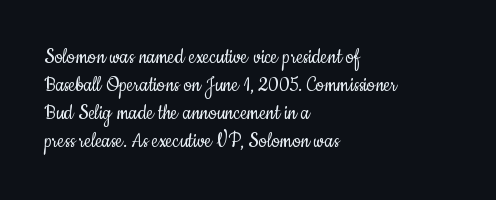
The image shows 23 px text type; set left-aligned, line spacing 1.22x, normal letter spacing, not underlined.
